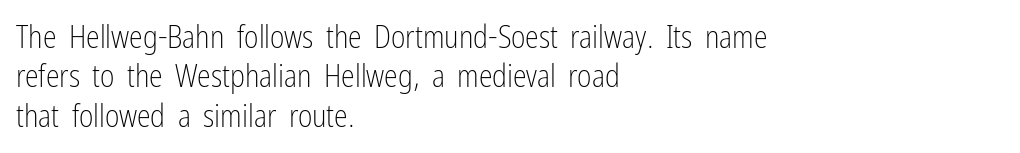
{"serif": "no", "italic": "no", "bold": "no", "weight": "light", "width": "condensed", "stroke_contrast": "low", "x_height": "medium", "monospaced": "no", "underline": "no", "align": "left", "line_spacing": "normal", "line_spacing_ratio": 1.27, "letter_spacing": "normal", "letter_spacing_em": 0.0, "glyph_px": 31}
